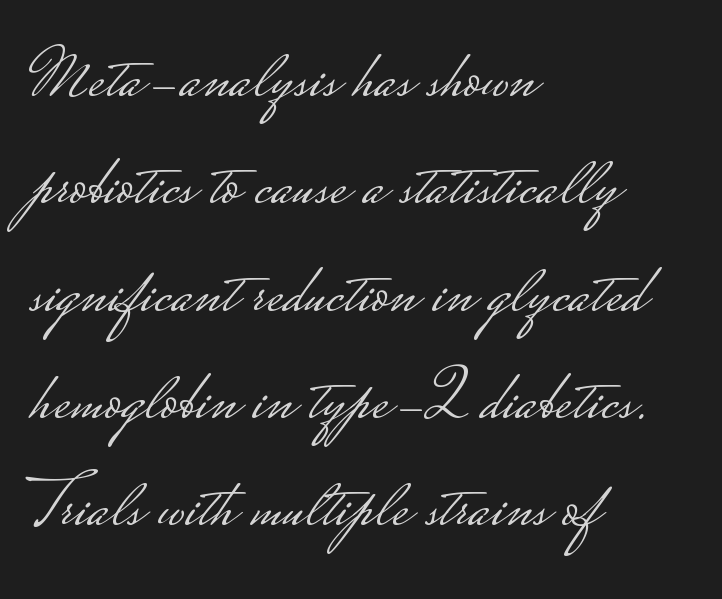
Q: Is the text bold? A: No.
Q: Is the text italic (slanted)? A: Yes.
Q: Is the typeface a serif or a sans-serif typeface? A: Sans-serif.
Q: Is the text underlined? A: No.
Q: How is the paragraph aligned? A: Left-aligned.
Q: Is the spacing between letters normal or unusually wide? A: Normal.
Q: Is the spacing between lines tight, normal or loose? A: Normal.
Q: Width (condensed, normal, or wide)? A: Wide.
Q: Stroke contrast? A: Low.
Q: Monospaced? A: No.
